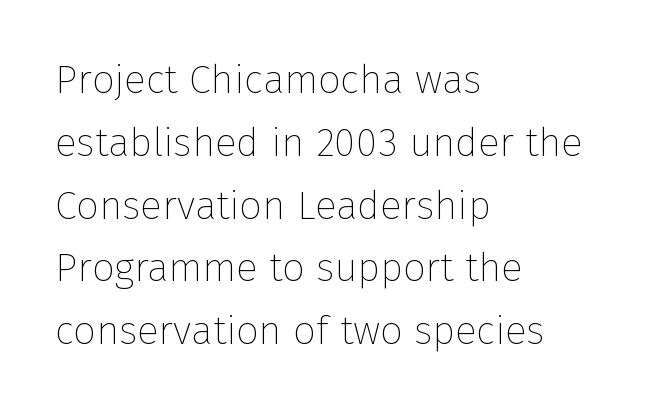
Q: Is the text bold? A: No.
Q: Is the text italic (slanted)? A: No, it is upright.
Q: Is the typeface a serif or a sans-serif typeface? A: Sans-serif.
Q: Is the text underlined? A: No.
Q: How is the paragraph aligned? A: Left-aligned.
Q: Is the spacing between letters normal or unusually wide? A: Normal.
Q: Is the spacing between lines tight, normal or loose? A: Normal.
Q: Width (condensed, normal, or wide)? A: Normal.
Q: Stroke contrast? A: Low.
Q: x-height? A: Medium.
Q: Monospaced? A: No.
